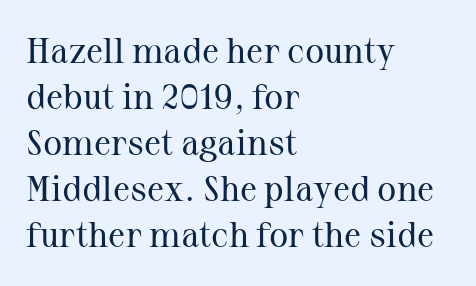
The image shows 36 px regular-weight serif type, upright; set left-aligned, normal line spacing (1.28x), normal letter spacing, not underlined; medium stroke contrast and a medium x-height.
